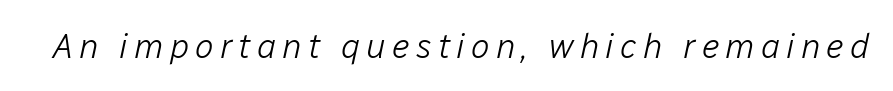
The image shows 35 px light type, italic (leaning right); set not underlined; low stroke contrast and a medium x-height.
